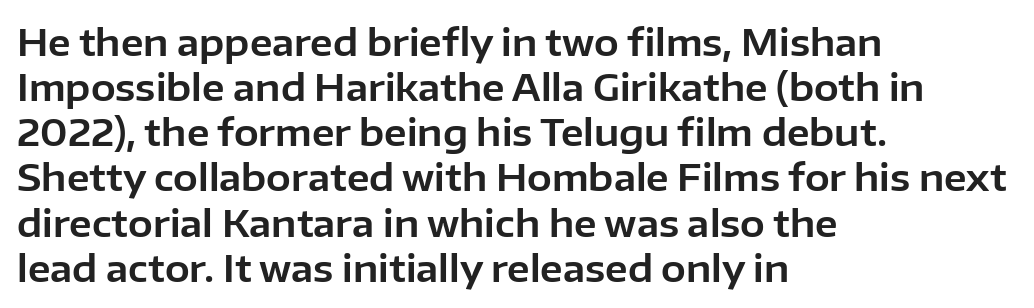
The image shows 37 px sans-serif type, upright; set left-aligned, line spacing 1.22x, normal letter spacing, not underlined; low stroke contrast and a medium x-height.
